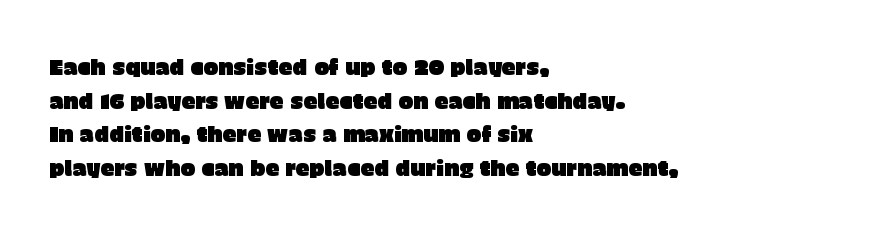
One glance says typical: line gaps are just what's usual. The letters stand upright; this is a roman face. The gap between lines stays unmarked. These lines keep a tight, regular rhythm from letter to letter. Casual observation: everything's shoved over to the left.
